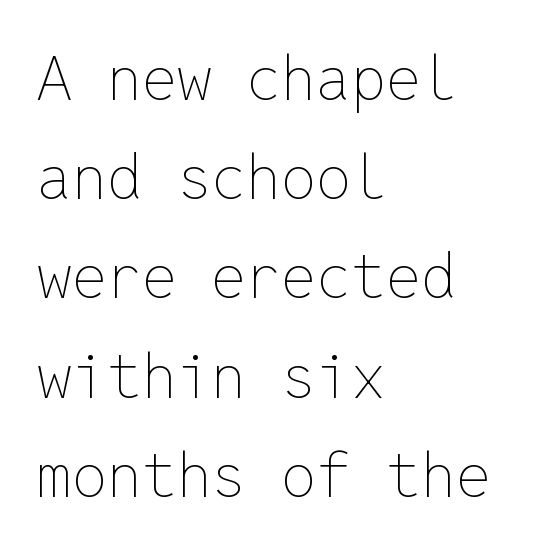
The image shows 62 px thin type, upright, monospaced; set left-aligned, normal line spacing (1.6x), normal letter spacing, not underlined; low stroke contrast and a medium x-height.
